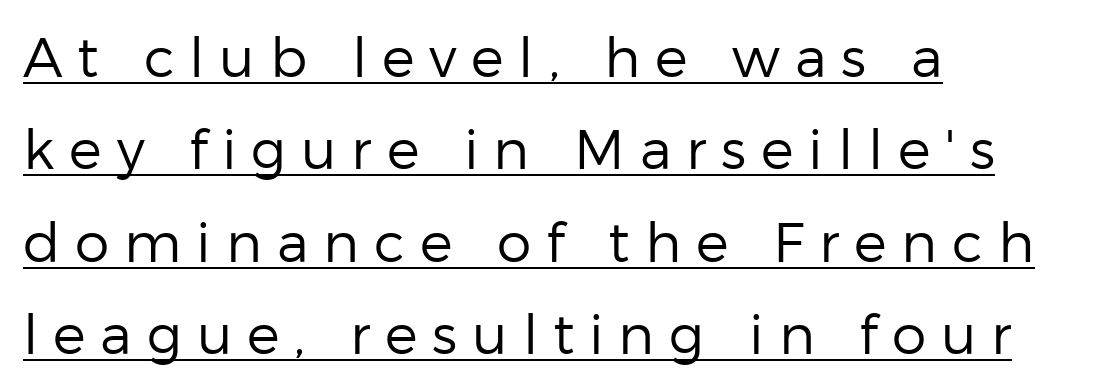
Q: Is the text bold? A: No.
Q: Is the text italic (slanted)? A: No, it is upright.
Q: Is the typeface a serif or a sans-serif typeface? A: Sans-serif.
Q: Is the text underlined? A: Yes.
Q: How is the paragraph aligned? A: Left-aligned.
Q: Is the spacing between letters normal or unusually wide? A: Unusually wide.
Q: Is the spacing between lines tight, normal or loose? A: Normal.
Q: Width (condensed, normal, or wide)? A: Normal.
Q: Stroke contrast? A: Low.
Q: x-height? A: Medium.
Q: Monospaced? A: No.
